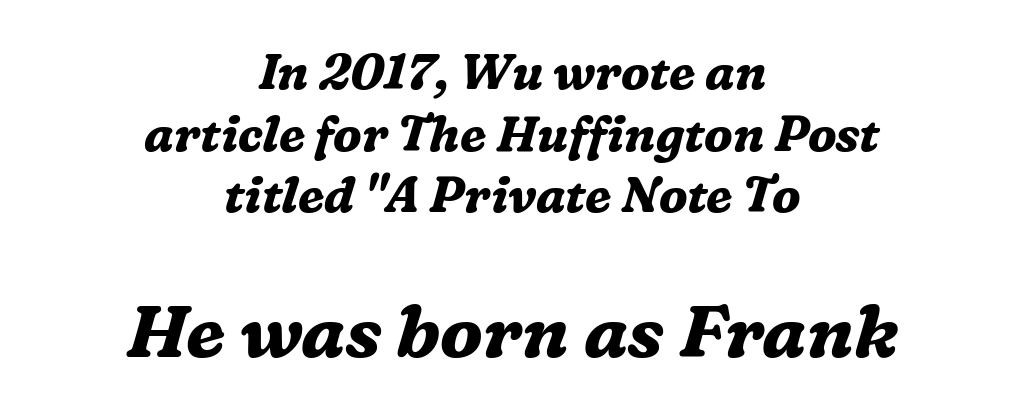
Each row of text sits above clean, open space. The line-height multiplier appears to be the usual default. The font's italic variant was chosen for this text. The following chunk of copy outweighs the initial chunk in type size. Think of a printed novel: that variable character pitch is what you see here. I'd call this a serif setting — the letters wear small feet.
